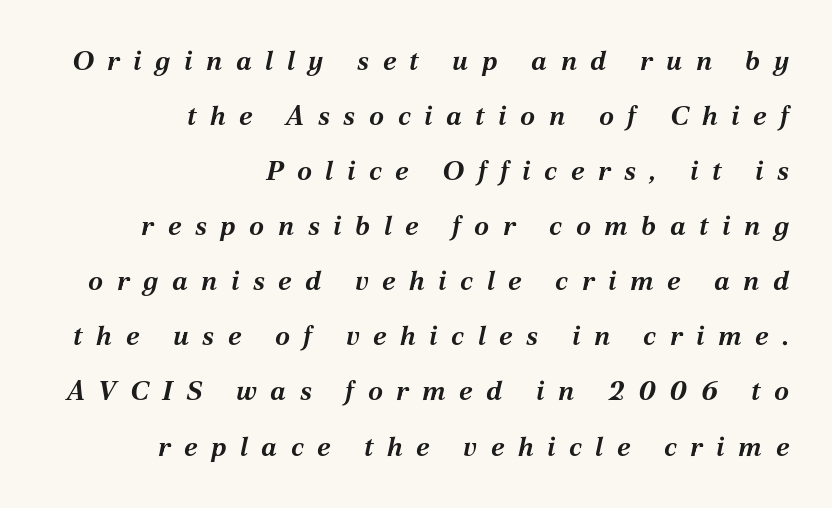
The image shows 27 px bold type, italic (leaning right); set right-aligned, loose line spacing (2.04x), unusually wide letter spacing (+0.5 em), not underlined.
